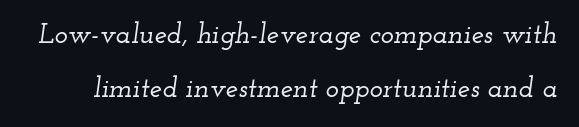
An italicized treatment has been applied to the whole sample. Plain, unruled lines of type. You could call the tracking neutral — neither tight nor loose. Think of a printed novel: that variable character pitch is what you see here. The passage shown stacks its lines with a broad gap. What kind of face is this? One with serifs.
